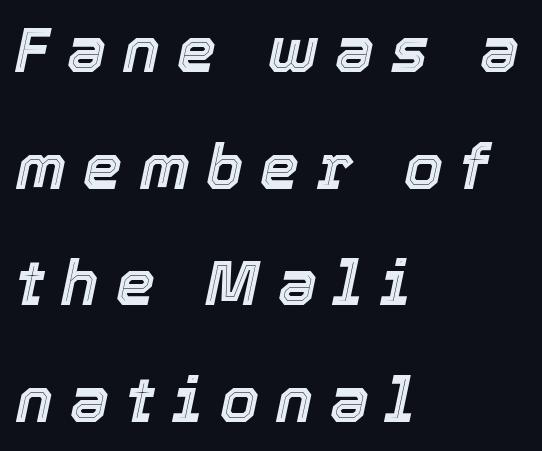
Designer's note — italics engaged. The strip under each line holds only bare page. Teacher's note: observe the even left margin — that is flush-left alignment. Short note: letters widely spaced.
